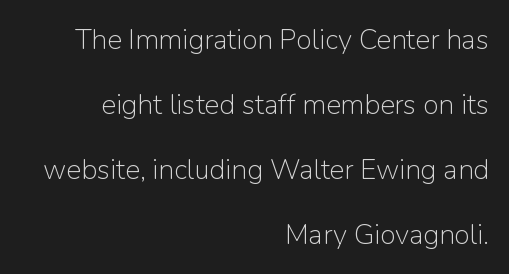
The image shows 28 px light sans-serif type, upright; set right-aligned, loose line spacing (2.32x), normal letter spacing, not underlined; low stroke contrast and a medium x-height.
